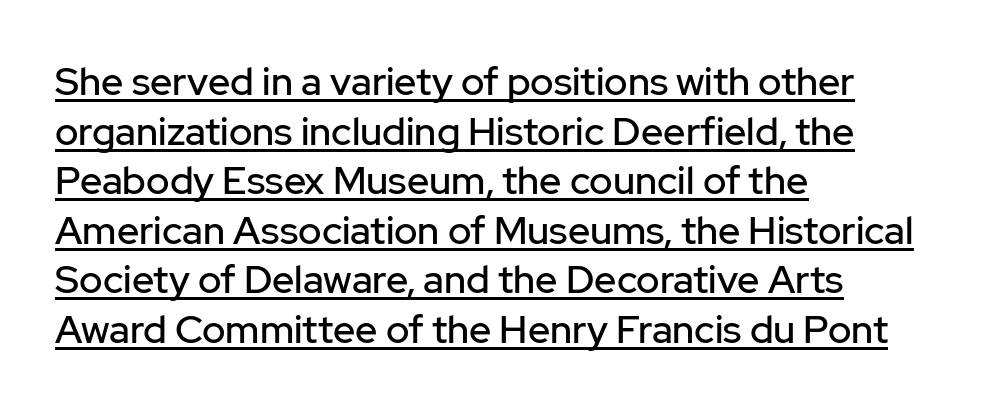
Q: Is the text italic (slanted)? A: No, it is upright.
Q: Is the typeface a serif or a sans-serif typeface? A: Sans-serif.
Q: Is the text underlined? A: Yes.
Q: How is the paragraph aligned? A: Left-aligned.
Q: Is the spacing between letters normal or unusually wide? A: Normal.
Q: Is the spacing between lines tight, normal or loose? A: Normal.
Q: Width (condensed, normal, or wide)? A: Normal.
Q: Stroke contrast? A: Low.
Q: x-height? A: Medium.
Q: Monospaced? A: No.
